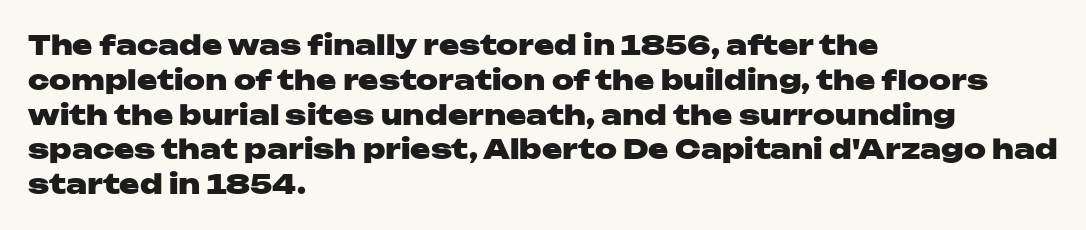
The words here are not underlined. Style check: upright. Typesetter's note: full bold, strokes at maximum text heaviness. Left-aligned paragraph, ragged on the right. One glance says typical: line gaps are just what's usual. Look at the tracking — it's just the regular setting, nothing added.
